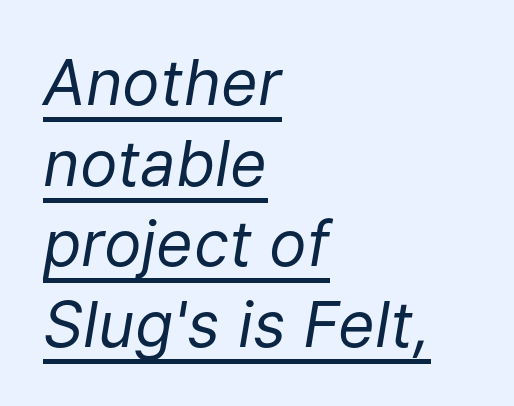
The image shows 63 px regular-weight type, italic (leaning right); set left-aligned, normal line spacing (1.28x), normal letter spacing, underlined; low stroke contrast and a medium x-height.
